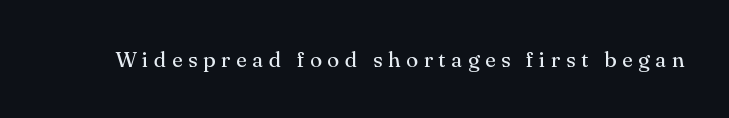
Tracking value appears strongly positive — letters spread wide. Ink coverage per letter is moderate at most. The lettering holds an erect, upright posture throughout. The space directly below the letters is spotless.
